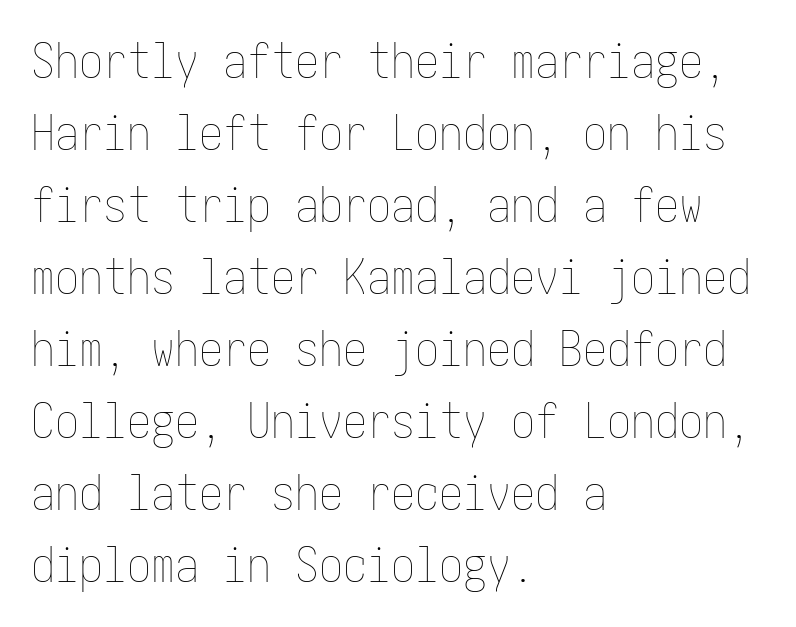
{"italic": "no", "bold": "no", "weight": "thin", "width": "condensed", "stroke_contrast": "low", "x_height": "medium", "underline": "no", "align": "left", "line_spacing": "normal", "line_spacing_ratio": 1.5, "letter_spacing": "normal", "letter_spacing_em": 0.0, "glyph_px": 48}
